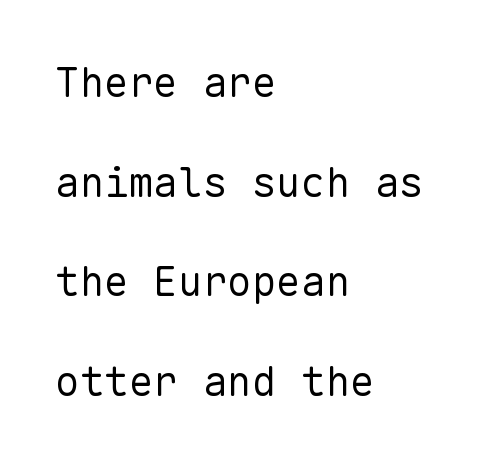
The image shows 41 px regular-weight sans-serif type, upright, monospaced; set left-aligned, loose line spacing (2.43x), normal letter spacing, not underlined; low stroke contrast and a medium x-height.
